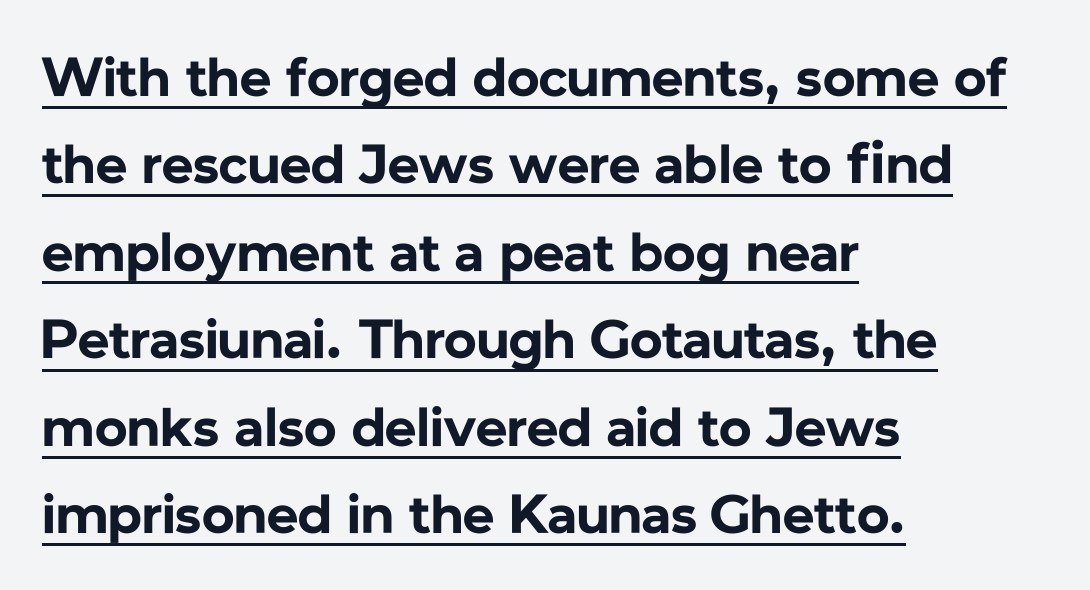
The image shows 55 px bold sans-serif type, upright; set left-aligned, normal line spacing (1.59x), normal letter spacing, underlined; low stroke contrast and a medium x-height.
